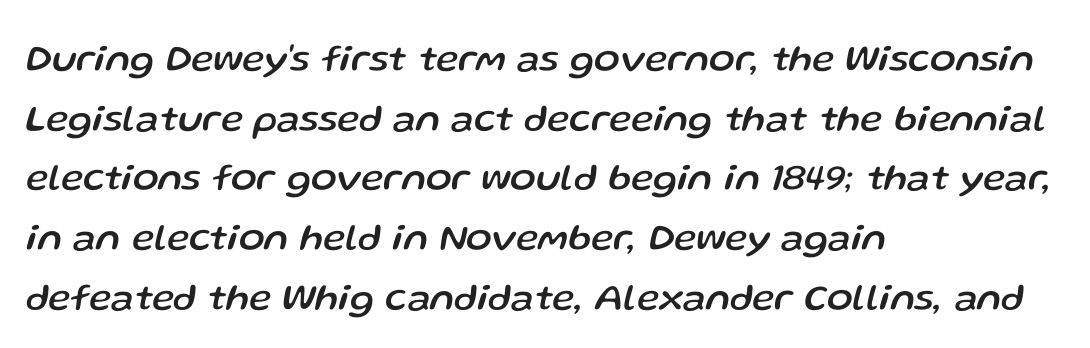
Q: Is the text italic (slanted)? A: Yes, it leans right by about 13 degrees.
Q: Is the text underlined? A: No.
Q: How is the paragraph aligned? A: Left-aligned.
Q: Is the spacing between letters normal or unusually wide? A: Normal.
Q: Is the spacing between lines tight, normal or loose? A: Normal.
Q: Width (condensed, normal, or wide)? A: Normal.
Q: Stroke contrast? A: Low.
Q: x-height? A: Medium.
Q: Monospaced? A: No.
